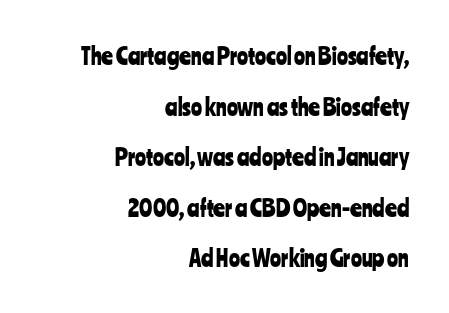
Q: Is the text italic (slanted)? A: No, it is upright.
Q: Is the text underlined? A: No.
Q: How is the paragraph aligned? A: Right-aligned.
Q: Is the spacing between letters normal or unusually wide? A: Normal.
Q: Is the spacing between lines tight, normal or loose? A: Loose.
